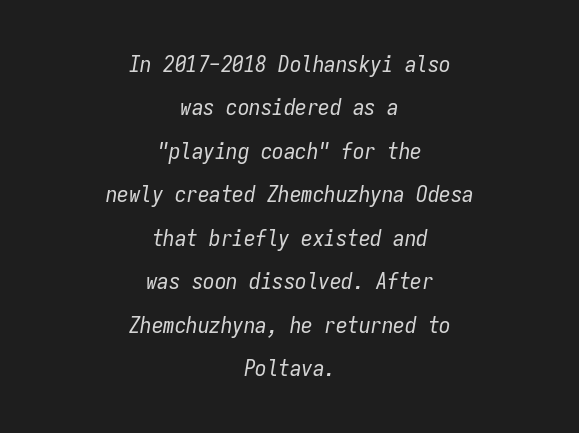
{"italic": "yes", "lean": "right", "slant_degrees": 9, "bold": "no", "underline": "no", "align": "center", "line_spacing_ratio": 1.89, "letter_spacing": "normal", "letter_spacing_em": 0.0, "glyph_px": 23}
